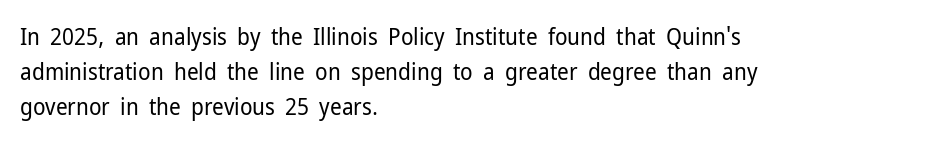
Weight: not bold — regular or lighter. The typesetter chose a ragged-right arrangement here. Each new line begins a customary step beneath the previous one. You could call the tracking neutral — neither tight nor loose. Only glyphs here, with clear space below each row. You can tell it's not italic because the verticals are truly vertical.
